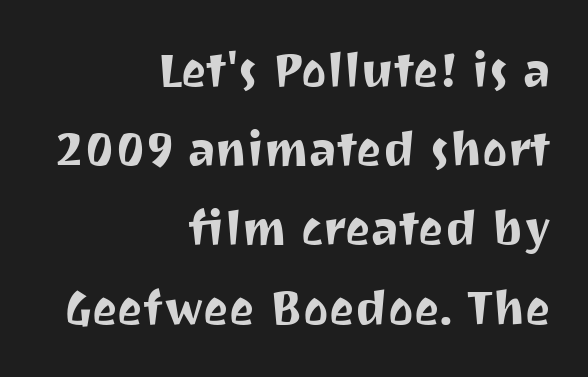
Q: Is the text italic (slanted)? A: No, it is upright.
Q: Is the typeface a serif or a sans-serif typeface? A: Sans-serif.
Q: Is the text underlined? A: No.
Q: How is the paragraph aligned? A: Right-aligned.
Q: Is the spacing between letters normal or unusually wide? A: Normal.
Q: Is the spacing between lines tight, normal or loose? A: Normal.
Q: Width (condensed, normal, or wide)? A: Normal.
Q: Stroke contrast? A: Medium.
Q: x-height? A: Medium.
Q: Monospaced? A: No.
